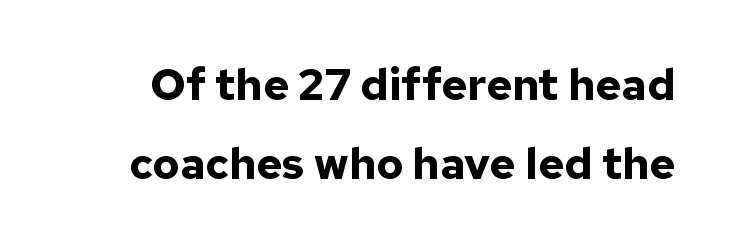
Q: Is the text bold? A: Yes.
Q: Is the text italic (slanted)? A: No, it is upright.
Q: Is the typeface a serif or a sans-serif typeface? A: Sans-serif.
Q: Is the text underlined? A: No.
Q: Is the spacing between letters normal or unusually wide? A: Normal.
Q: Width (condensed, normal, or wide)? A: Normal.
Q: Stroke contrast? A: Low.
Q: x-height? A: Medium.
Q: Monospaced? A: No.
